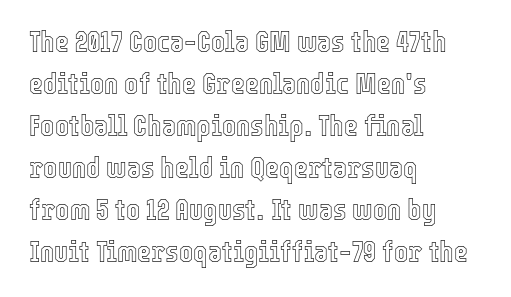
The image shows 30 px condensed type, upright; set left-aligned, normal line spacing (1.4x), normal letter spacing, not underlined; a medium x-height.
